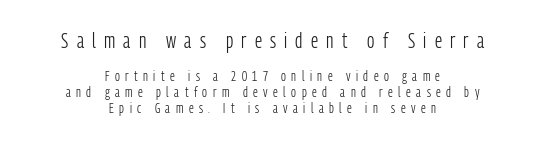
Posture: upright roman. This sample trades vertical openness for compactness between lines. Size contrast runs from large at the top to small at the bottom. Teacher's note: observe the equal gaps on both sides — that is centered alignment. Heaviness? Minimal to ordinary, like unemphasized prose. Loose tracking; the words dissolve into strings of separated letters.
